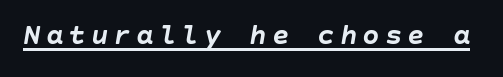
Italic: yes, the glyphs are oblique. The letters are bold, with thick, heavy strokes. Is there an underline? Yes — a line sits under the letters.
